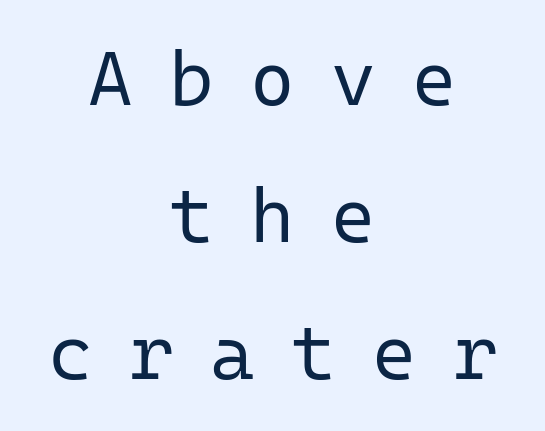
Q: Is the text bold? A: No.
Q: Is the text italic (slanted)? A: No, it is upright.
Q: Is the typeface a serif or a sans-serif typeface? A: Sans-serif.
Q: Is the text underlined? A: No.
Q: How is the paragraph aligned? A: Centered.
Q: Is the spacing between letters normal or unusually wide? A: Unusually wide.
Q: Width (condensed, normal, or wide)? A: Normal.
Q: Stroke contrast? A: Low.
Q: x-height? A: Medium.
Q: Monospaced? A: Yes.
